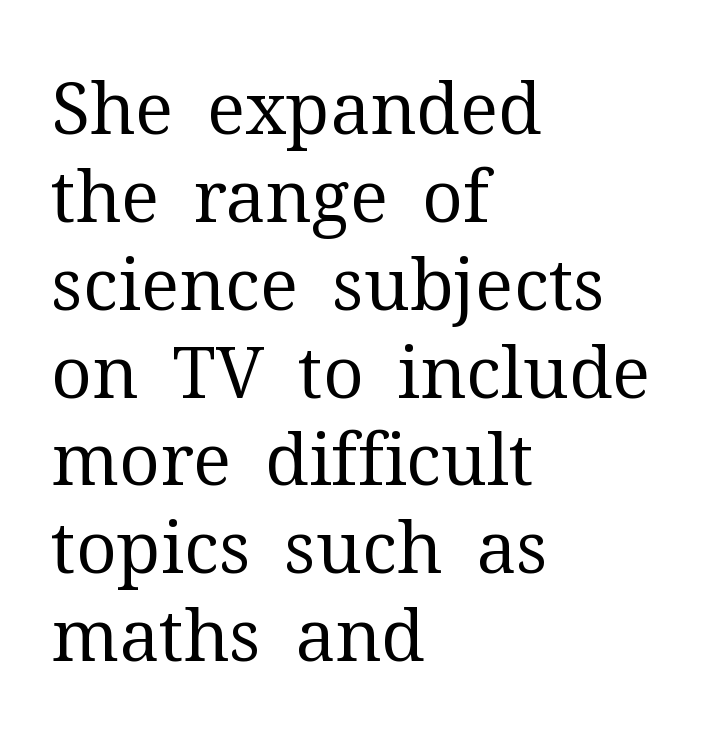
The image shows 72 px regular-weight serif type, upright; set left-aligned, line spacing 1.22x, normal letter spacing, not underlined; medium stroke contrast and a medium x-height.
